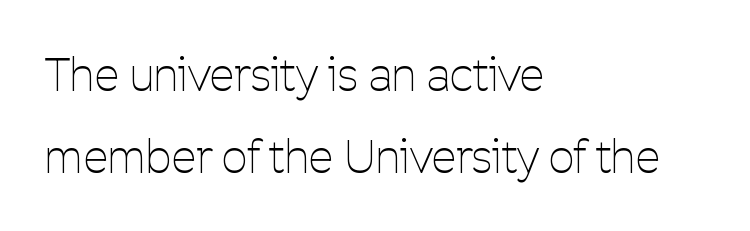
Q: Is the text bold? A: No.
Q: Is the text italic (slanted)? A: No, it is upright.
Q: Is the typeface a serif or a sans-serif typeface? A: Sans-serif.
Q: Is the text underlined? A: No.
Q: How is the paragraph aligned? A: Left-aligned.
Q: Is the spacing between letters normal or unusually wide? A: Normal.
Q: Width (condensed, normal, or wide)? A: Condensed.
Q: Stroke contrast? A: Low.
Q: x-height? A: Medium.
Q: Monospaced? A: No.
